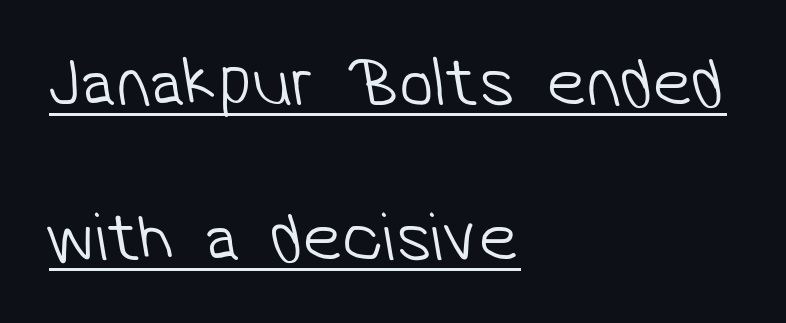
{"serif": "no", "bold": "no", "weight": "light", "width": "normal", "stroke_contrast": "low", "x_height": "medium", "monospaced": "no", "underline": "yes", "align": "left", "line_spacing": "loose", "line_spacing_ratio": 2.21, "letter_spacing": "normal", "letter_spacing_em": 0.0, "glyph_px": 70}
